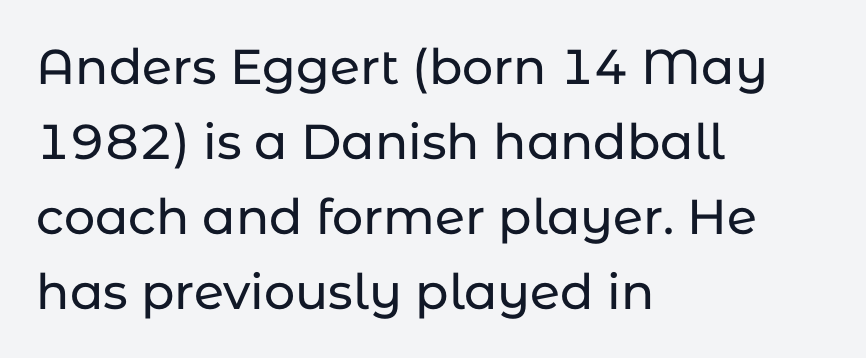
Think of a printed novel: that variable character pitch is what you see here. The rows are spaced the way most documents space them. No extra tracking has been applied to these lines. This rendering features lettering with no underline. You can tell it's not italic because the verticals are truly vertical.
